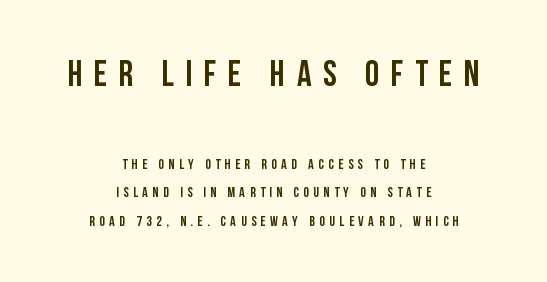
Q: Is the text italic (slanted)? A: No, it is upright.
Q: Is the typeface a serif or a sans-serif typeface? A: Sans-serif.
Q: Is the text underlined? A: No.
Q: How is the paragraph aligned? A: Centered.
Q: Is the spacing between letters normal or unusually wide? A: Unusually wide.
Q: Is the spacing between lines tight, normal or loose? A: Loose.
Q: Which block of text is set in a larger size, the first (top) or the second (bottom)? A: The first (top) one.
Q: Width (condensed, normal, or wide)? A: Condensed.
Q: Stroke contrast? A: Low.
Q: x-height? A: Large.
Q: Monospaced? A: No.
